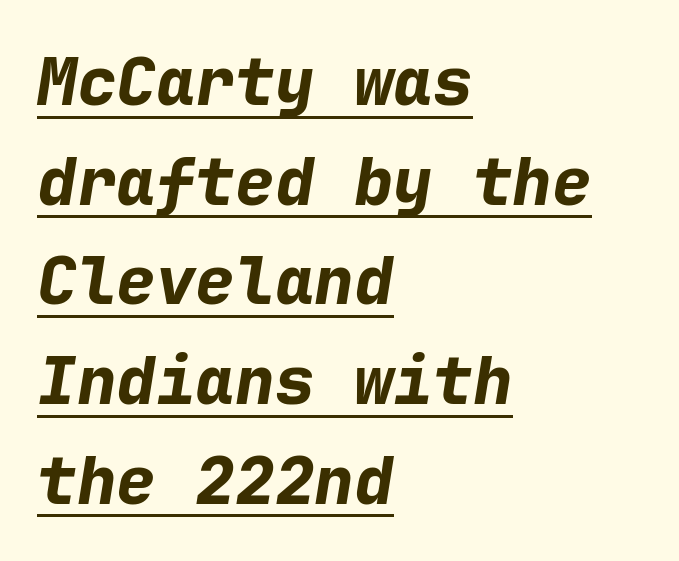
Q: Is the text bold? A: Yes.
Q: Is the text italic (slanted)? A: Yes, it leans right by about 9 degrees.
Q: Is the text underlined? A: Yes.
Q: How is the paragraph aligned? A: Left-aligned.
Q: Is the spacing between letters normal or unusually wide? A: Normal.
Q: Is the spacing between lines tight, normal or loose? A: Normal.
Q: Width (condensed, normal, or wide)? A: Normal.
Q: Stroke contrast? A: Low.
Q: x-height? A: Medium.
Q: Monospaced? A: Yes.
